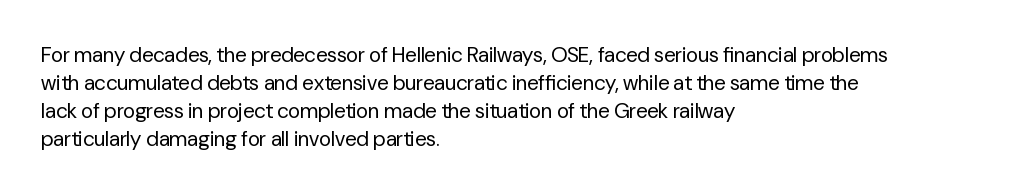
The image shows 21 px text type, upright; set left-aligned, normal line spacing (1.34x), normal letter spacing, not underlined.
